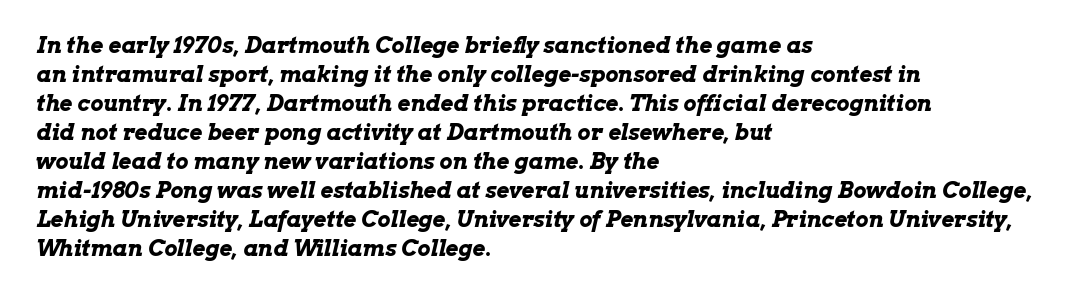
Q: Is the text bold? A: Yes.
Q: Is the text italic (slanted)? A: Yes, it leans right by about 13 degrees.
Q: Is the text underlined? A: No.
Q: How is the paragraph aligned? A: Left-aligned.
Q: Is the spacing between letters normal or unusually wide? A: Normal.
Q: Is the spacing between lines tight, normal or loose? A: Normal.
